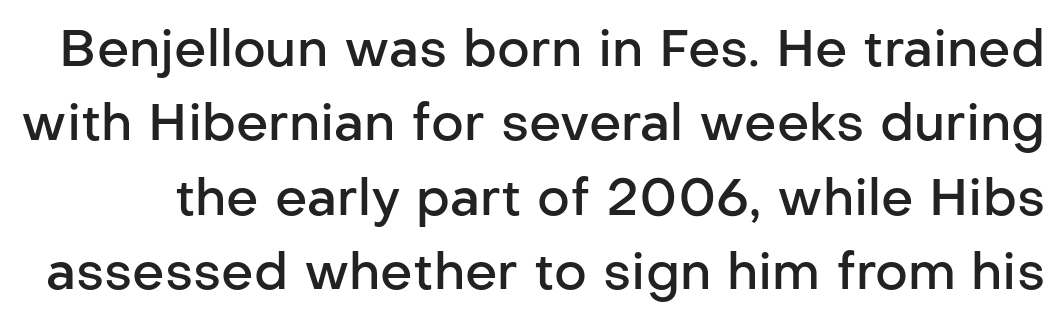
The letters stand straight up with perfectly vertical stems. Look at the stroke-to-counter ratio: somewhat heavy, a semibold. The typeface chosen for these lines omits serifs. Characters follow at the spacing the type designer built in. The rendering uses natural spacing where letterforms have individual widths.
